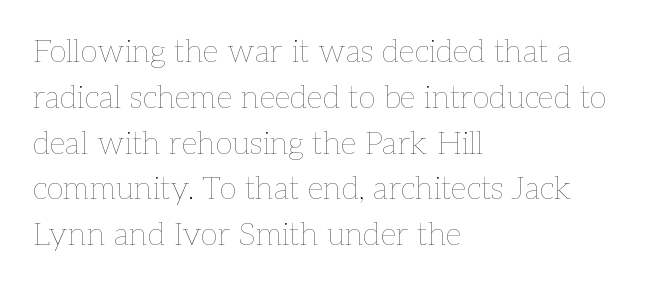
{"italic": "no", "bold": "no", "weight": "thin", "width": "normal", "stroke_contrast": "low", "x_height": "medium", "monospaced": "no", "underline": "no", "align": "left", "line_spacing": "normal", "line_spacing_ratio": 1.43, "letter_spacing": "normal", "letter_spacing_em": 0.0, "glyph_px": 32}
